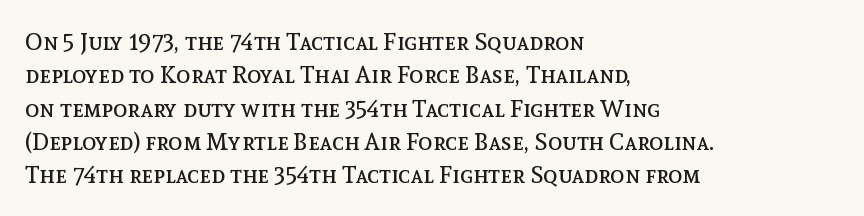
{"italic": "no", "bold": "no", "underline": "no", "align": "left", "line_spacing": "normal", "line_spacing_ratio": 1.39, "letter_spacing": "normal", "letter_spacing_em": 0.0, "glyph_px": 24}
